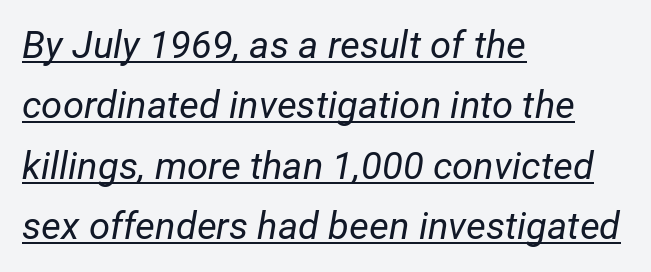
The passage shown is underscored from start to finish. Default kerning and tracking; the words read as compact shapes. Vertically, the passage feels balanced, rows spaced as you'd expect. The paragraph shown leans on its left margin. The glyphs look as if they've been sheared to an angle.
